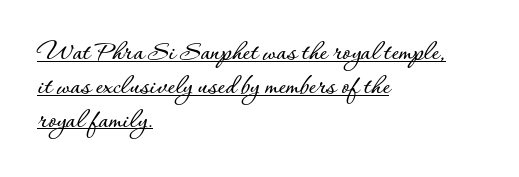
Spacing verdict: proportional, widths tailored to each character. The paragraph shown leans on its left margin. Underlining? Definitely there.
